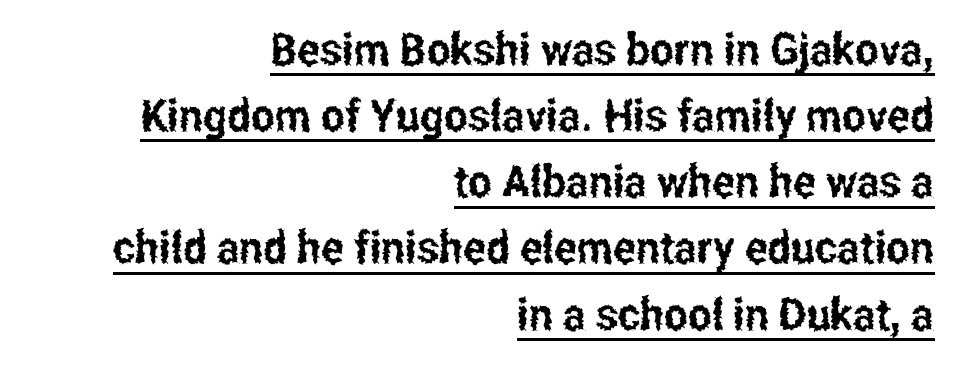
Q: Is the text italic (slanted)? A: No, it is upright.
Q: Is the typeface a serif or a sans-serif typeface? A: Sans-serif.
Q: Is the text underlined? A: Yes.
Q: How is the paragraph aligned? A: Right-aligned.
Q: Is the spacing between letters normal or unusually wide? A: Normal.
Q: Is the spacing between lines tight, normal or loose? A: Normal.
Q: Width (condensed, normal, or wide)? A: Condensed.
Q: Stroke contrast? A: Low.
Q: x-height? A: Medium.
Q: Monospaced? A: No.
